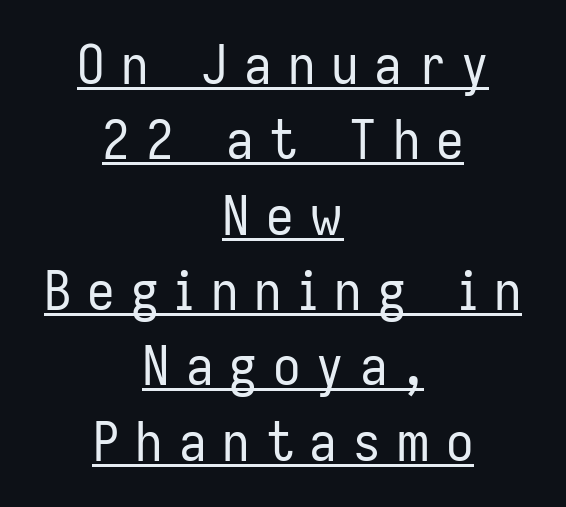
The image shows 55 px regular-weight, condensed sans-serif type, upright; set centered, normal line spacing (1.37x), unusually wide letter spacing (+0.29 em), underlined; low stroke contrast and a medium x-height.
